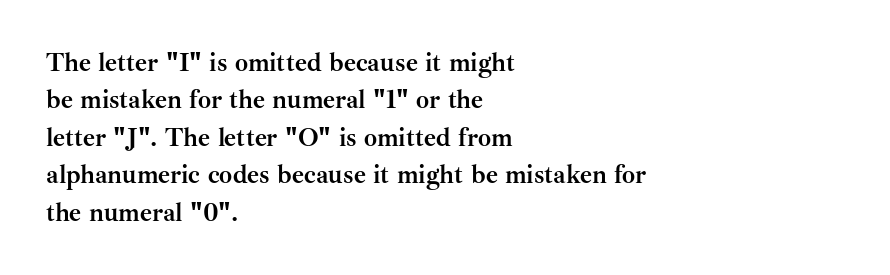
When letters stand straight like this, we call the style roman or upright. A clean baseline with only descenders dipping below it. Horizontally, the lines are justified to the leading edge only. Is there much room between lines? A standard amount, neither cramped nor airy.
